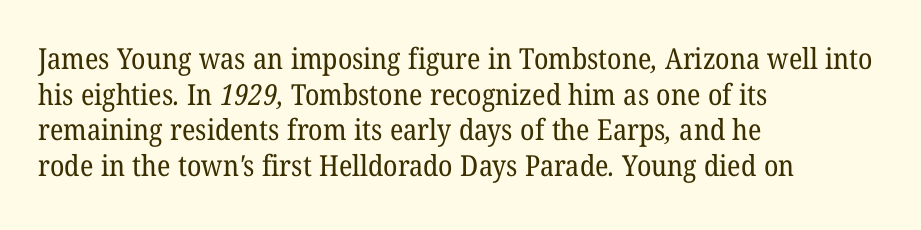
{"serif": "yes", "bold": "no", "weight": "regular", "width": "normal", "stroke_contrast": "low", "x_height": "medium", "monospaced": "no", "underline": "no", "align": "left", "line_spacing_ratio": 1.23, "letter_spacing": "normal", "letter_spacing_em": 0.0, "glyph_px": 29}
